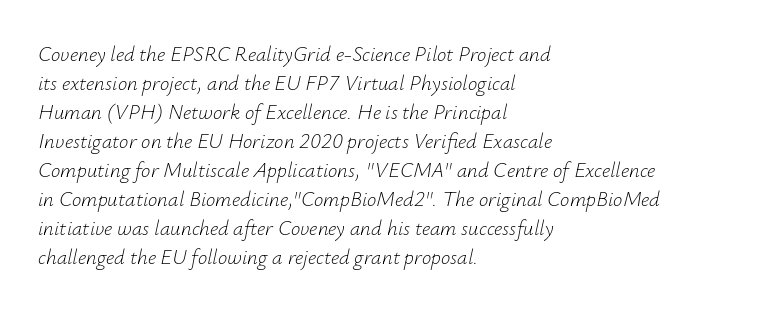
{"italic": "yes", "lean": "right", "slant_degrees": 12, "bold": "no", "underline": "no", "align": "left", "line_spacing": "normal", "line_spacing_ratio": 1.38, "letter_spacing": "normal", "letter_spacing_em": 0.0, "glyph_px": 21}
